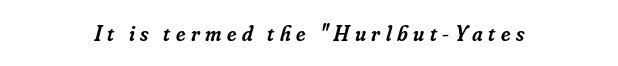
Between one letter and the next there's a generous, obvious gap. Would a proofreader flag this as italicized? Yes. Letters rest on an invisible, unmarked baseline. Both edges are ragged and mirror each other, which tells us the setting is centered. Typesetter's note: demi weight, one step under bold.
